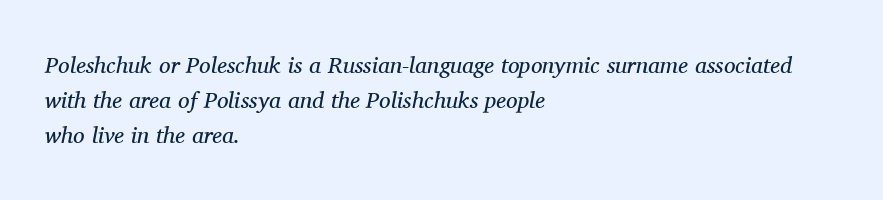
Q: Is the text bold? A: No.
Q: Is the text italic (slanted)? A: Yes, it leans right by about 11 degrees.
Q: Is the text underlined? A: No.
Q: How is the paragraph aligned? A: Left-aligned.
Q: Is the spacing between letters normal or unusually wide? A: Normal.
Q: Is the spacing between lines tight, normal or loose? A: Normal.
